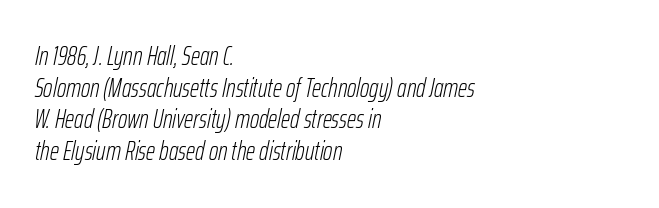
{"italic": "yes", "lean": "right", "slant_degrees": 12, "bold": "no", "underline": "no", "align": "left", "line_spacing_ratio": 1.22, "letter_spacing": "normal", "letter_spacing_em": 0.0, "glyph_px": 26}
